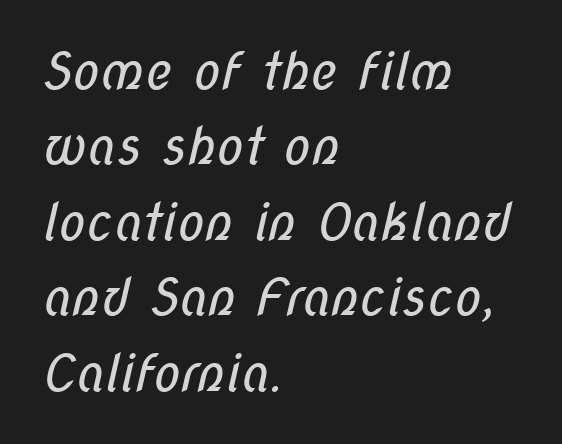
Q: Is the text bold? A: No.
Q: Is the typeface a serif or a sans-serif typeface? A: Sans-serif.
Q: Is the text underlined? A: No.
Q: How is the paragraph aligned? A: Left-aligned.
Q: Is the spacing between letters normal or unusually wide? A: Normal.
Q: Is the spacing between lines tight, normal or loose? A: Normal.
Q: Width (condensed, normal, or wide)? A: Condensed.
Q: Stroke contrast? A: Low.
Q: x-height? A: Medium.
Q: Monospaced? A: No.
